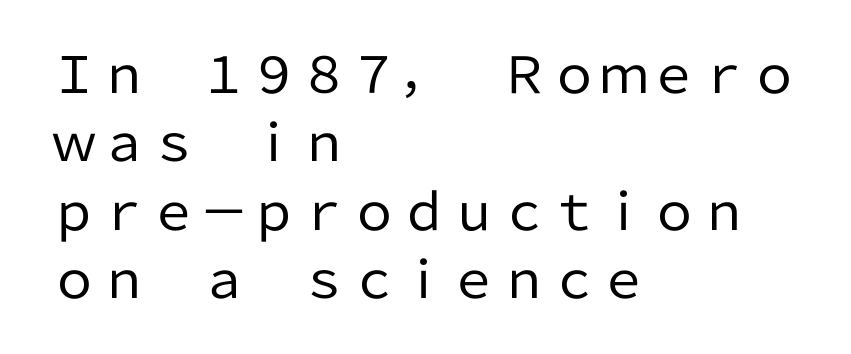
On a weight scale, this lands at 450 or below. Does the type have serifs? No, each stem ends abruptly. This sample is left-justified, so line endings fall wherever the words run out. The designer left line spacing at the default. Looks like regular typesetting: each glyph gets only the width it needs. Descender tails drop into unmarked territory.
